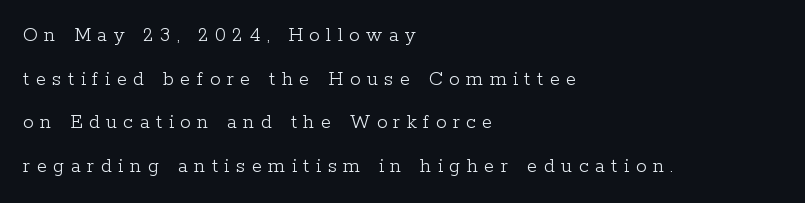
The image shows 21 px text type, upright; set left-aligned, loose line spacing (2.08x), unusually wide letter spacing (+0.31 em), not underlined.
